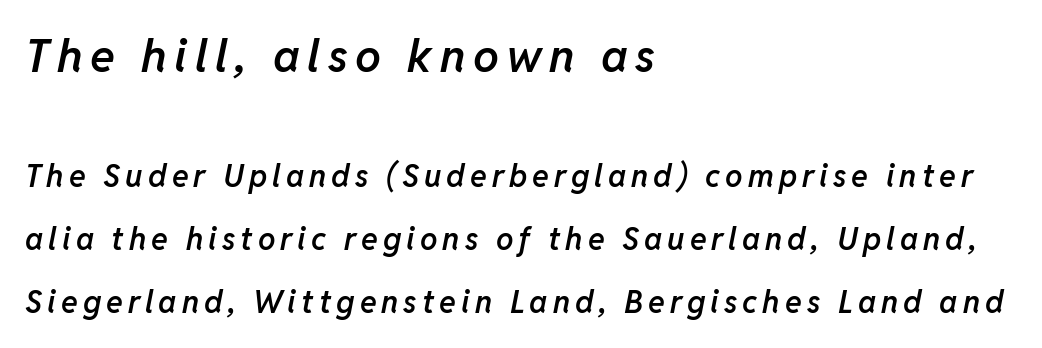
Q: Is the text bold? A: Semi-bold.
Q: Is the text italic (slanted)? A: Yes, it leans right by about 11 degrees.
Q: Is the text underlined? A: No.
Q: How is the paragraph aligned? A: Left-aligned.
Q: Is the spacing between lines tight, normal or loose? A: Loose.
Q: Which block of text is set in a larger size, the first (top) or the second (bottom)? A: The first (top) one.
Q: Width (condensed, normal, or wide)? A: Normal.
Q: Stroke contrast? A: Low.
Q: x-height? A: Medium.
Q: Monospaced? A: No.
